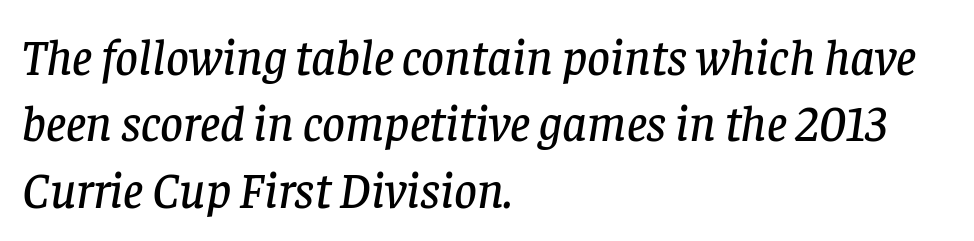
Q: Is the text italic (slanted)? A: Yes, it leans right by about 8 degrees.
Q: Is the typeface a serif or a sans-serif typeface? A: Serif.
Q: Is the text underlined? A: No.
Q: How is the paragraph aligned? A: Left-aligned.
Q: Is the spacing between letters normal or unusually wide? A: Normal.
Q: Is the spacing between lines tight, normal or loose? A: Normal.
Q: Width (condensed, normal, or wide)? A: Normal.
Q: Stroke contrast? A: Low.
Q: x-height? A: Large.
Q: Monospaced? A: No.
